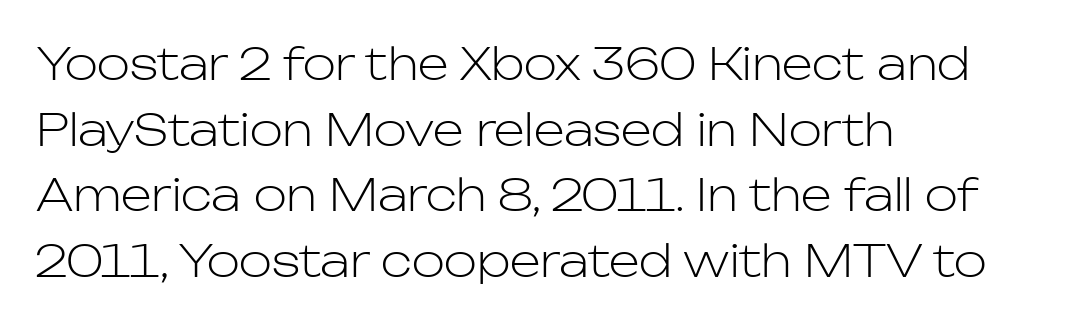
This is roman type, the default non-slanted kind. The letters advance in unequal steps, a hallmark of proportional type. Layout note: lines flush left. The designer went with a sans here, leaving each stem footless. Descenders hang freely into open space.
